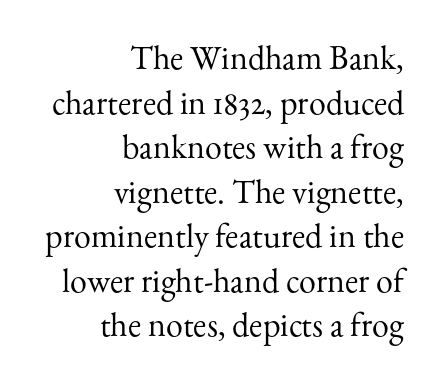
Q: Is the text bold? A: No.
Q: Is the text italic (slanted)? A: No, it is upright.
Q: Is the typeface a serif or a sans-serif typeface? A: Serif.
Q: Is the text underlined? A: No.
Q: How is the paragraph aligned? A: Right-aligned.
Q: Is the spacing between letters normal or unusually wide? A: Normal.
Q: Is the spacing between lines tight, normal or loose? A: Normal.
Q: Width (condensed, normal, or wide)? A: Normal.
Q: Stroke contrast? A: Medium.
Q: x-height? A: Small.
Q: Monospaced? A: No.
